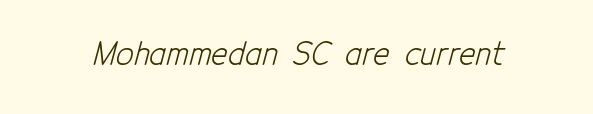
Varying glyph widths throughout — classic text-font behaviour. The rendering keeps characters at their native spacing. Stroke terminals: plain, sans-serif. The typeface has the unassuming heft of standard copy or less.
